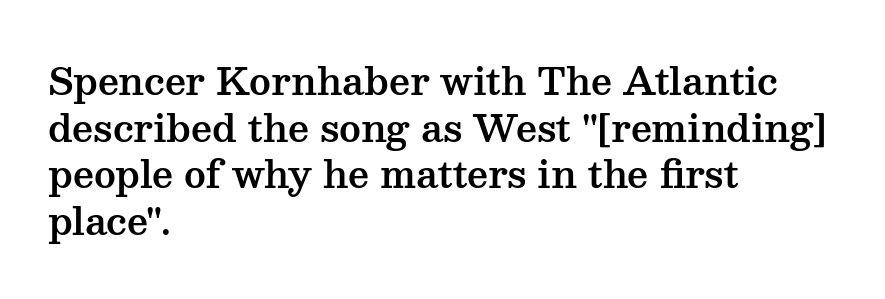
Q: Is the text italic (slanted)? A: No, it is upright.
Q: Is the typeface a serif or a sans-serif typeface? A: Serif.
Q: Is the text underlined? A: No.
Q: How is the paragraph aligned? A: Left-aligned.
Q: Is the spacing between letters normal or unusually wide? A: Normal.
Q: Is the spacing between lines tight, normal or loose? A: Normal.
Q: Width (condensed, normal, or wide)? A: Wide.
Q: Stroke contrast? A: Medium.
Q: x-height? A: Medium.
Q: Monospaced? A: No.
